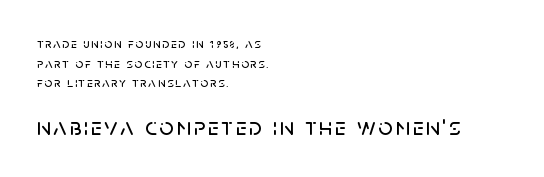
The image shows 25 px text type, upright; set left-aligned, normal line spacing (1.41x), not underlined; the second (bottom) block is 1.79x larger.
